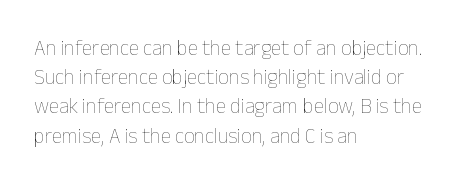
Q: Is the text bold? A: No.
Q: Is the text italic (slanted)? A: No, it is upright.
Q: Is the text underlined? A: No.
Q: How is the paragraph aligned? A: Left-aligned.
Q: Is the spacing between letters normal or unusually wide? A: Normal.
Q: Is the spacing between lines tight, normal or loose? A: Normal.
